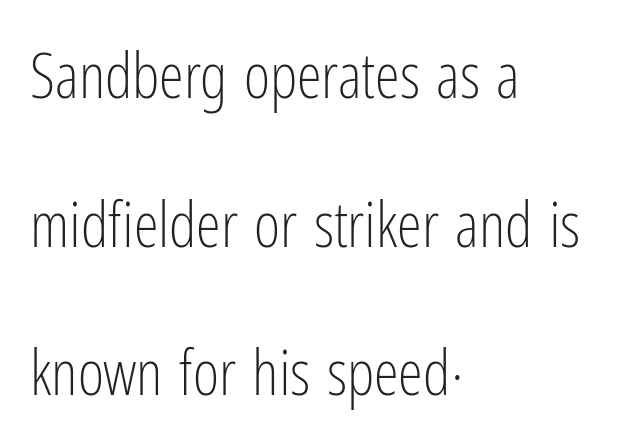
Q: Is the text bold? A: No.
Q: Is the text italic (slanted)? A: No, it is upright.
Q: Is the typeface a serif or a sans-serif typeface? A: Sans-serif.
Q: Is the text underlined? A: No.
Q: How is the paragraph aligned? A: Left-aligned.
Q: Is the spacing between letters normal or unusually wide? A: Normal.
Q: Is the spacing between lines tight, normal or loose? A: Loose.
Q: Width (condensed, normal, or wide)? A: Condensed.
Q: Stroke contrast? A: Low.
Q: x-height? A: Medium.
Q: Monospaced? A: No.
